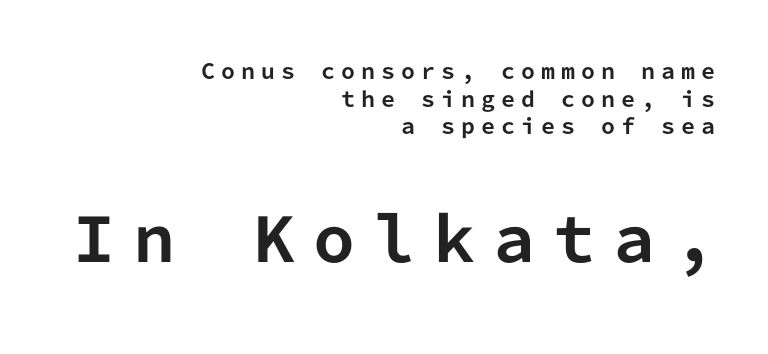
{"serif": "no", "italic": "no", "bold": "yes", "weight": "bold", "width": "normal", "stroke_contrast": "low", "x_height": "medium", "monospaced": "yes", "underline": "no", "align": "right", "line_spacing": "normal", "line_spacing_ratio": 1.38, "letter_spacing": "wide", "letter_spacing_em": 0.3, "larger_block": "second", "size_ratio": 3.0, "glyph_px": 60}
